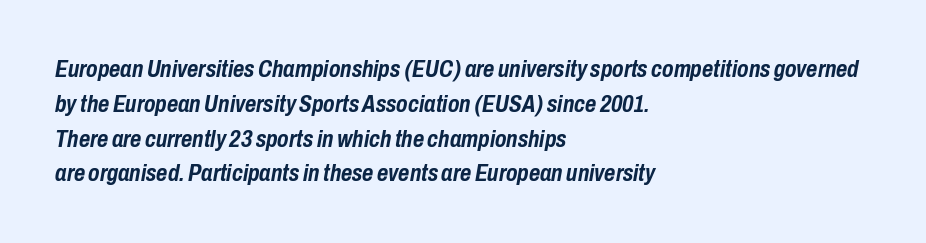
Typeset ragged right — the left edge is the straight one. These lines sit exactly where default settings would place them. These lines carry a lot of weight — the face is fully bold. Quick note: underline off.
